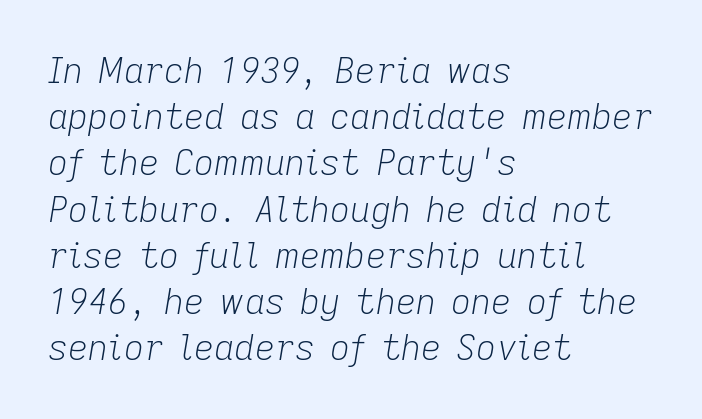
The image shows 35 px light type, italic (leaning right); set left-aligned, normal line spacing (1.32x), normal letter spacing, not underlined; low stroke contrast and a medium x-height.
